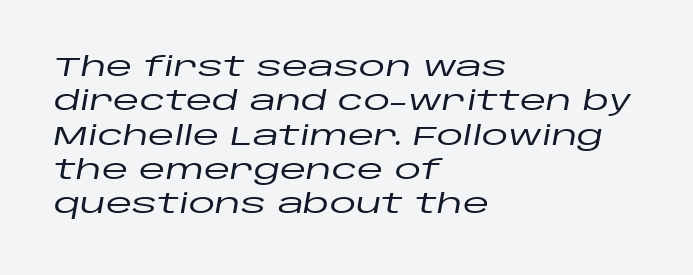
The image shows 27 px text type, italic (leaning right); set left-aligned, normal line spacing (1.27x), normal letter spacing, not underlined.
